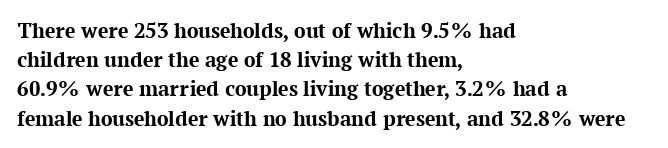
Is the block centered? No — it sits flush against the left margin. Strong, thick strokes mark this as bold type. Plain, unruled lines of type. Nothing unusual about the tracking: characters are spaced as the font intends. When letters stand straight like this, we call the style roman or upright. One glance says typical: line gaps are just what's usual.
